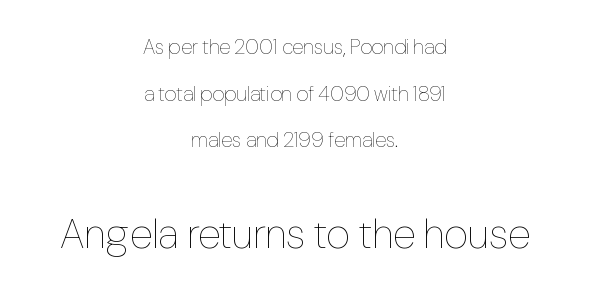
The image shows 42 px thin, condensed type, upright; set centered, loose line spacing (2.22x), normal letter spacing, not underlined; the second (bottom) block is 2.0x larger; low stroke contrast and a medium x-height.
